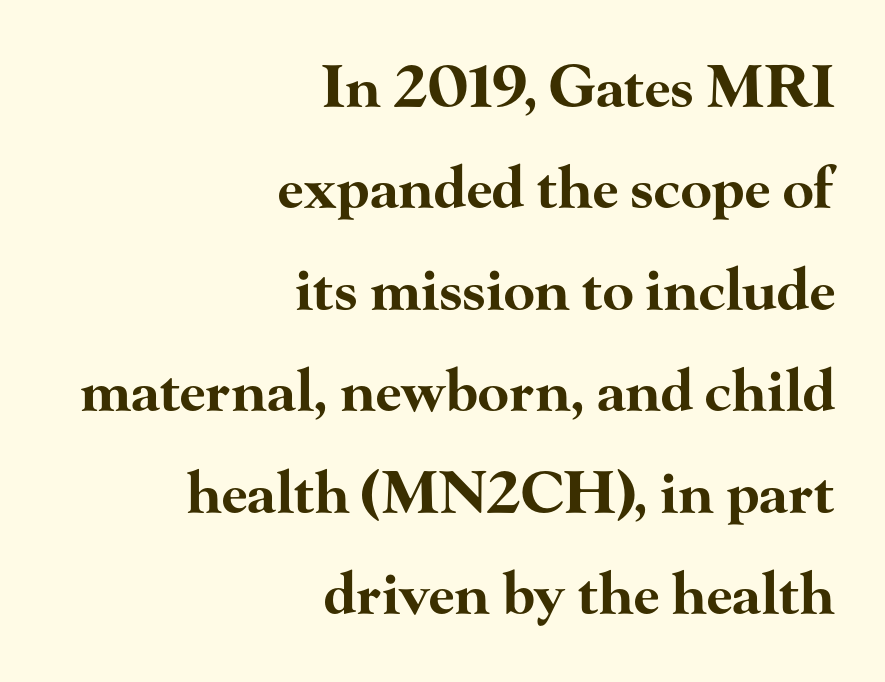
The paragraph shown leans on its right margin. Words float on clear page, feet unadorned. Type style note: has serifs. Posture: straight, roman, zero tilt. Is this a fixed-width face? No — the glyphs have proportional, varying widths. A dark, heavy texture on the line: the type is bold.
